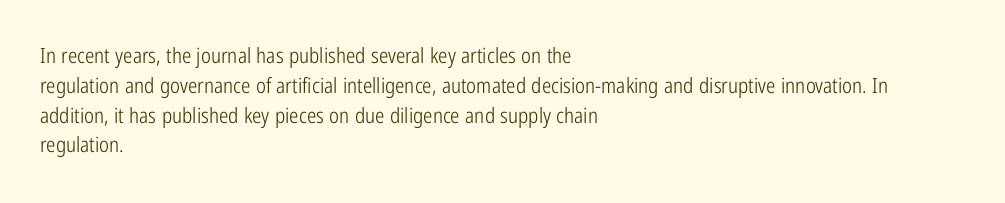
{"italic": "no", "bold": "no", "underline": "no", "align": "left", "line_spacing": "normal", "line_spacing_ratio": 1.42, "letter_spacing": "normal", "letter_spacing_em": 0.0, "glyph_px": 21}
